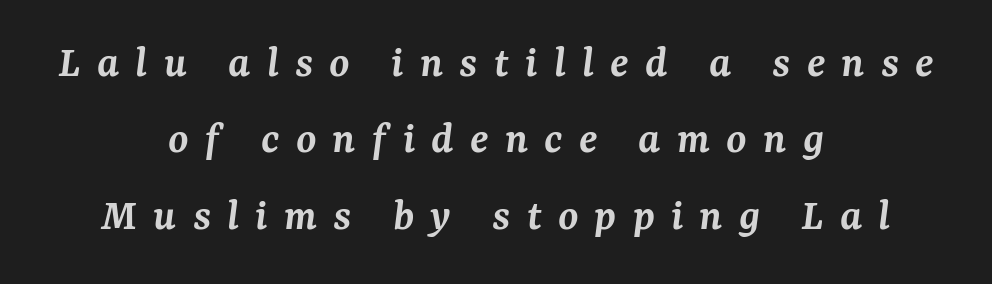
{"serif": "yes", "italic": "yes", "lean": "right", "slant_degrees": 7, "bold": "semi", "weight": "semibold", "width": "normal", "stroke_contrast": "medium", "x_height": "medium", "monospaced": "no", "underline": "no", "align": "center", "line_spacing": "normal", "line_spacing_ratio": 1.66, "letter_spacing": "wide", "letter_spacing_em": 0.35, "glyph_px": 46}
